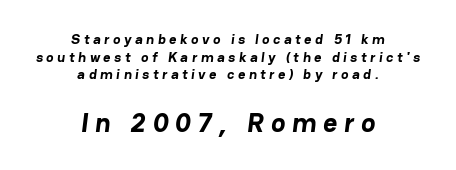
{"bold": "yes", "underline": "no", "align": "center", "line_spacing": "normal", "line_spacing_ratio": 1.26, "letter_spacing": "wide", "letter_spacing_em": 0.26, "larger_block": "second", "size_ratio": 1.93, "glyph_px": 27}
